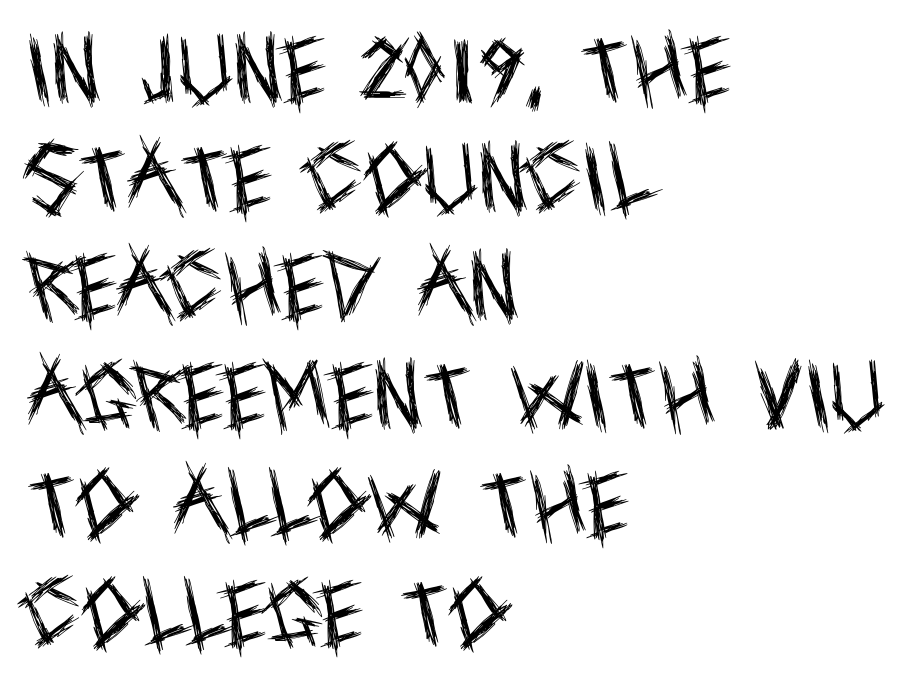
The image shows 75 px regular-weight, condensed sans-serif type, upright; set left-aligned, normal line spacing (1.45x), normal letter spacing, not underlined; a large x-height.
